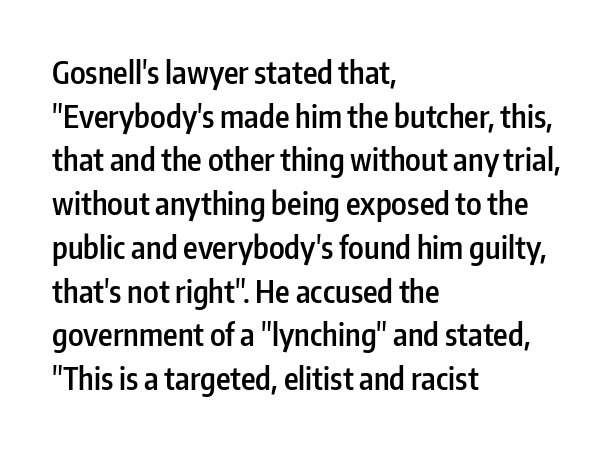
The image shows 31 px semibold, condensed sans-serif type, upright; set left-aligned, normal line spacing (1.41x), normal letter spacing, not underlined; low stroke contrast and a medium x-height.
